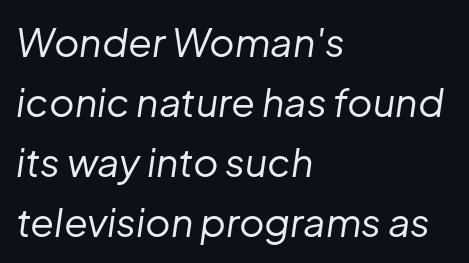
{"italic": "yes", "lean": "right", "slant_degrees": 8, "bold": "no", "weight": "regular", "width": "normal", "stroke_contrast": "low", "x_height": "medium", "monospaced": "no", "underline": "no", "align": "left", "line_spacing": "normal", "line_spacing_ratio": 1.54, "letter_spacing": "normal", "letter_spacing_em": 0.0, "glyph_px": 39}
